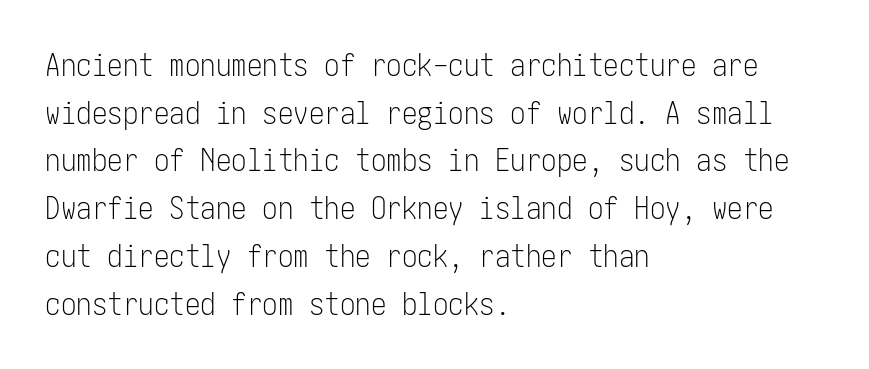
The image shows 31 px light, condensed sans-serif type, upright; set left-aligned, normal line spacing (1.54x), normal letter spacing, not underlined; low stroke contrast and a medium x-height.
